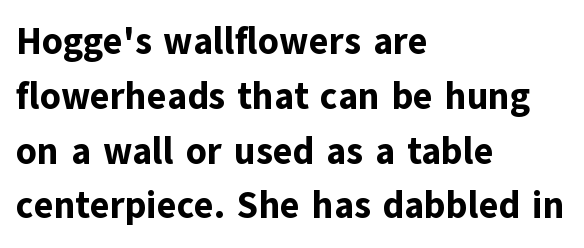
The image shows 37 px bold sans-serif type, upright; set left-aligned, normal line spacing (1.48x), normal letter spacing, not underlined; low stroke contrast and a medium x-height.
